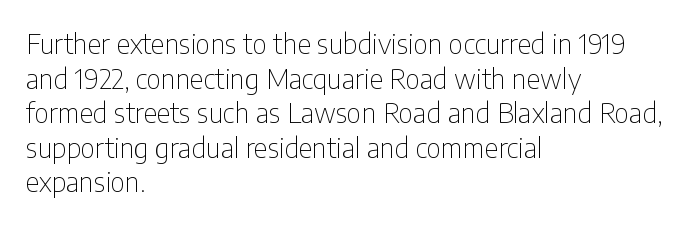
The image shows 27 px text type, upright; set left-aligned, normal line spacing (1.28x), normal letter spacing, not underlined.
